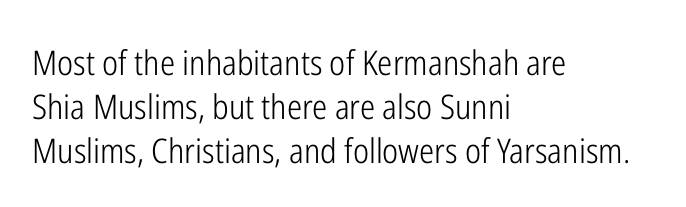
Posture: vertical. This sample is left-justified, so line endings fall wherever the words run out. The line texture is even and compact thanks to regular tracking. The type family on display is of the sans-serif kind. These lines are rendered in a variable-pitch font. Nothing heavy about these letters — not bold at all.
